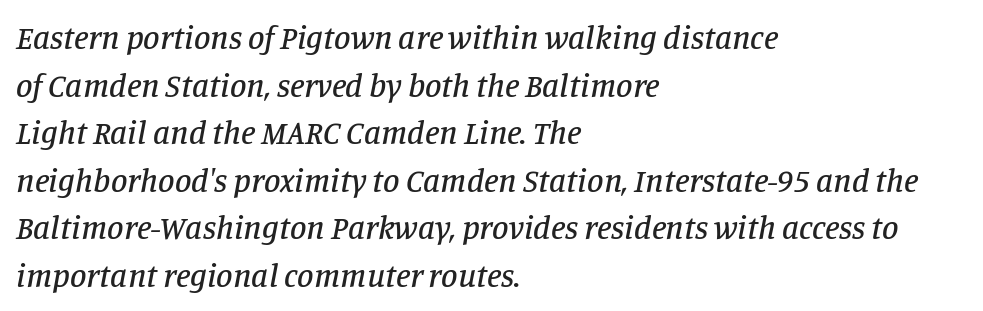
The image shows 33 px serif type, italic (leaning right); set left-aligned, normal line spacing (1.44x), normal letter spacing, not underlined; low stroke contrast and a large x-height.
